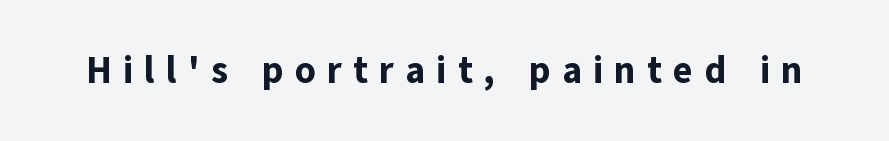
Vertical strokes here are truly vertical. The passage shown is typed in a proportional face where columns would drift. The tracking jumps out immediately: characters are airy and widely separated. Descender tails drop into unmarked territory. You can tell from the bare stems that sans-serif type was used.
